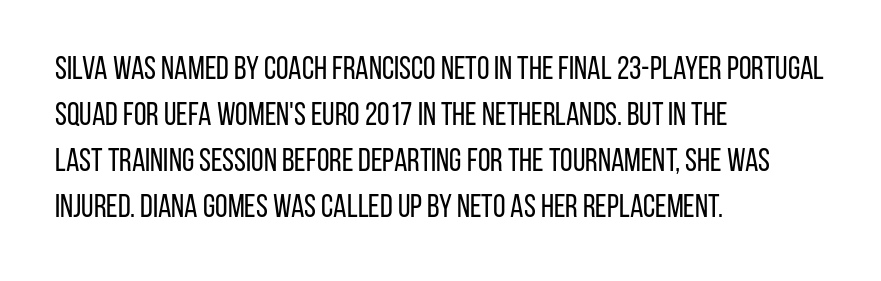
The image shows 32 px regular-weight, condensed sans-serif type, upright; set left-aligned, normal line spacing (1.44x), normal letter spacing, not underlined; low stroke contrast and a large x-height.
